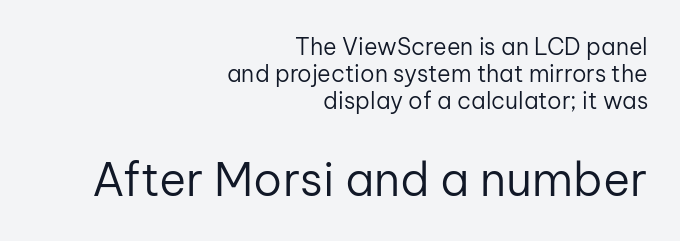
The image shows 46 px regular-weight sans-serif type, upright; set right-aligned, line spacing 1.17x, normal letter spacing, not underlined; the second (bottom) block is 2.0x larger; low stroke contrast and a medium x-height.
